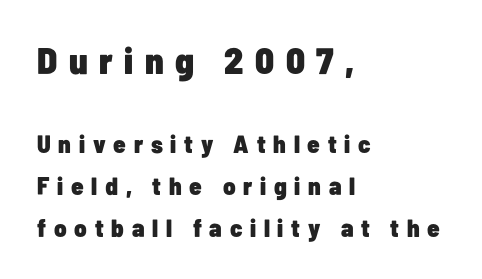
{"serif": "no", "italic": "no", "bold": "yes", "weight": "heavy", "width": "condensed", "stroke_contrast": "low", "x_height": "medium", "monospaced": "no", "underline": "no", "align": "left", "line_spacing": "normal", "line_spacing_ratio": 1.67, "letter_spacing": "wide", "letter_spacing_em": 0.31, "larger_block": "first", "size_ratio": 1.48, "glyph_px": 37}
